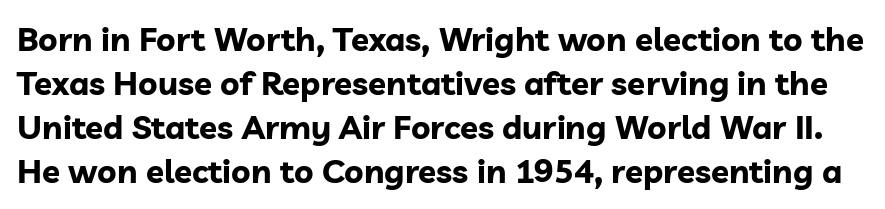
Q: Is the text bold? A: Yes.
Q: Is the text italic (slanted)? A: No, it is upright.
Q: Is the typeface a serif or a sans-serif typeface? A: Sans-serif.
Q: Is the text underlined? A: No.
Q: Is the spacing between letters normal or unusually wide? A: Normal.
Q: Is the spacing between lines tight, normal or loose? A: Normal.
Q: Width (condensed, normal, or wide)? A: Normal.
Q: Stroke contrast? A: Low.
Q: x-height? A: Medium.
Q: Monospaced? A: No.
